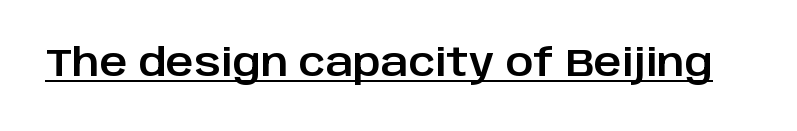
The image shows 38 px sans-serif type, upright; set normal letter spacing, underlined; low stroke contrast and a large x-height.
